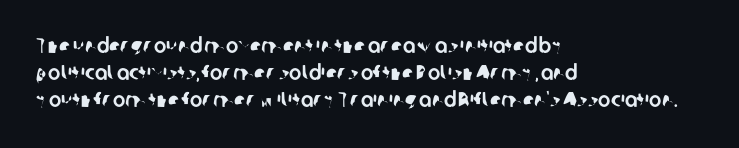
Between one letter and the next there's only the usual sliver of space. Nobody drew a line under any word here. One glance says typical: line gaps are just what's usual. This rendering uses left alignment, leaving the right contour irregular.
